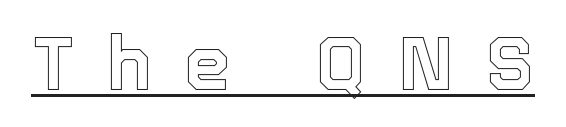
Has an underline been added? It has. The tracking jumps out immediately: characters are airy and widely separated. Proportional: the letters do not fall into vertical columns. Rendered with straight, roman letterforms.
